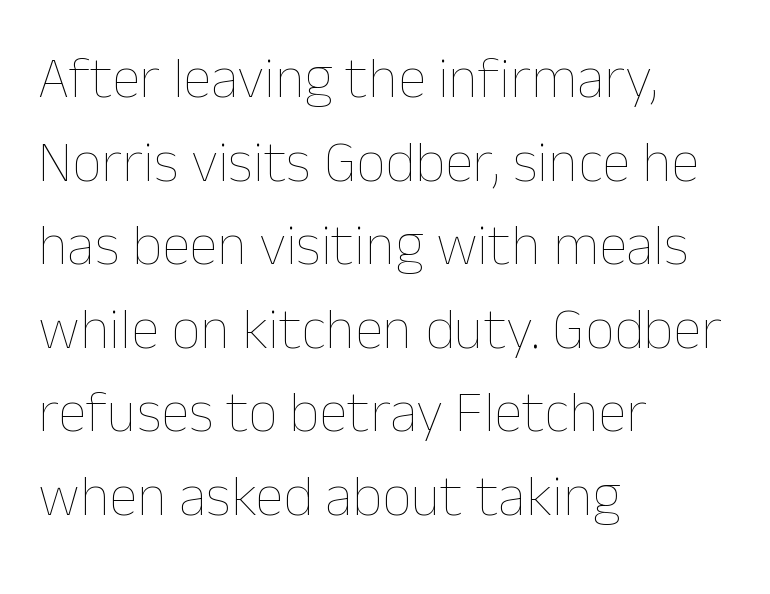
Q: Is the text bold? A: No.
Q: Is the text italic (slanted)? A: No, it is upright.
Q: Is the text underlined? A: No.
Q: How is the paragraph aligned? A: Left-aligned.
Q: Is the spacing between letters normal or unusually wide? A: Normal.
Q: Is the spacing between lines tight, normal or loose? A: Normal.
Q: Width (condensed, normal, or wide)? A: Normal.
Q: Stroke contrast? A: Low.
Q: x-height? A: Medium.
Q: Monospaced? A: No.
